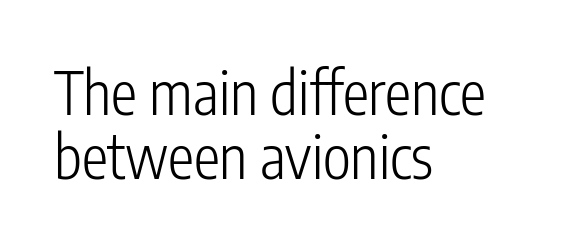
{"serif": "no", "italic": "no", "bold": "no", "weight": "light", "width": "condensed", "stroke_contrast": "low", "x_height": "medium", "monospaced": "no", "underline": "no", "align": "left", "line_spacing": "tight", "line_spacing_ratio": 1.08, "letter_spacing": "normal", "letter_spacing_em": 0.0, "glyph_px": 59}
